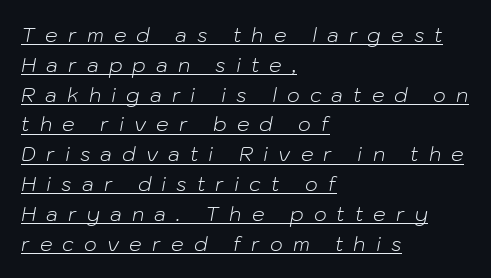
The rendering uses the underline text-decoration. The horizontal fit of the characters is loose and conspicuously gappy. Quick note: italic. Compared with typical paragraphs, the rows here are spaced about the same.
